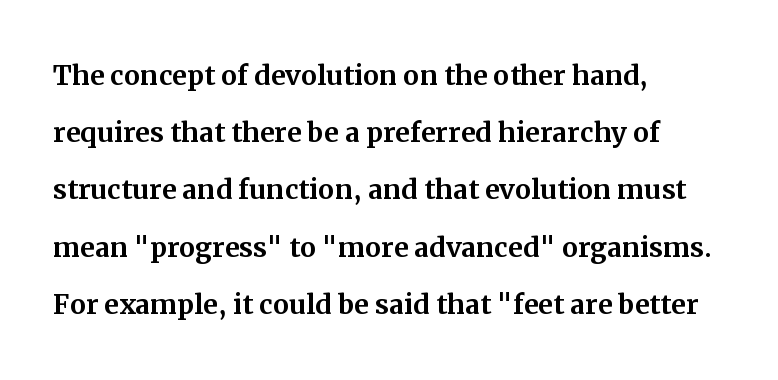
{"serif": "yes", "italic": "no", "width": "normal", "stroke_contrast": "medium", "x_height": "medium", "monospaced": "no", "underline": "no", "align": "left", "line_spacing": "normal", "line_spacing_ratio": 1.59, "letter_spacing": "normal", "letter_spacing_em": 0.0, "glyph_px": 36}
